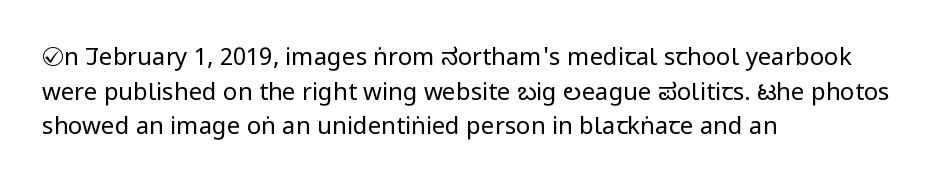
Q: Is the text bold? A: No.
Q: Is the text italic (slanted)? A: No, it is upright.
Q: Is the text underlined? A: No.
Q: How is the paragraph aligned? A: Left-aligned.
Q: Is the spacing between letters normal or unusually wide? A: Normal.
Q: Is the spacing between lines tight, normal or loose? A: Normal.
